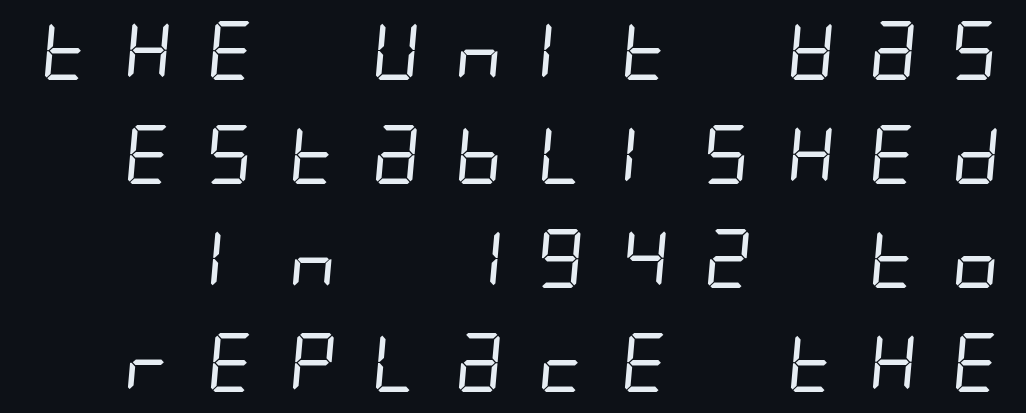
The image shows 59 px regular-weight, condensed sans-serif type; set line spacing 1.76x, unusually wide letter spacing (+0.46 em), not underlined; low stroke contrast and a large x-height.
